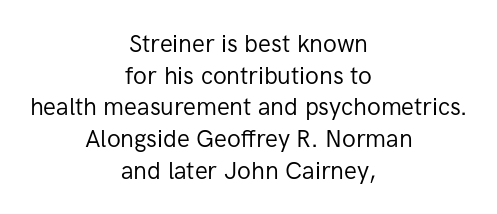
The image shows 24 px text type, upright; set centered, normal line spacing (1.32x), normal letter spacing, not underlined.
